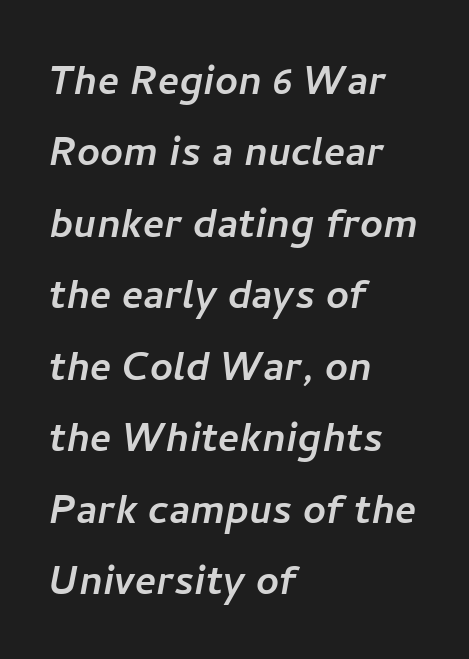
Q: Is the typeface a serif or a sans-serif typeface? A: Sans-serif.
Q: Is the text underlined? A: No.
Q: How is the paragraph aligned? A: Left-aligned.
Q: Is the spacing between letters normal or unusually wide? A: Normal.
Q: Is the spacing between lines tight, normal or loose? A: Normal.
Q: Width (condensed, normal, or wide)? A: Normal.
Q: Stroke contrast? A: Low.
Q: x-height? A: Medium.
Q: Monospaced? A: No.
